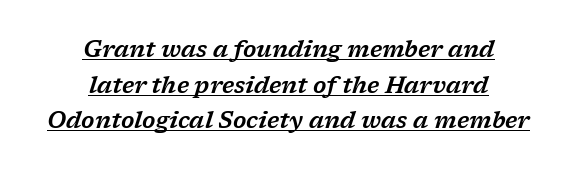
Q: Is the text italic (slanted)? A: Yes, it leans right by about 17 degrees.
Q: Is the text underlined? A: Yes.
Q: How is the paragraph aligned? A: Centered.
Q: Is the spacing between letters normal or unusually wide? A: Normal.
Q: Is the spacing between lines tight, normal or loose? A: Normal.
